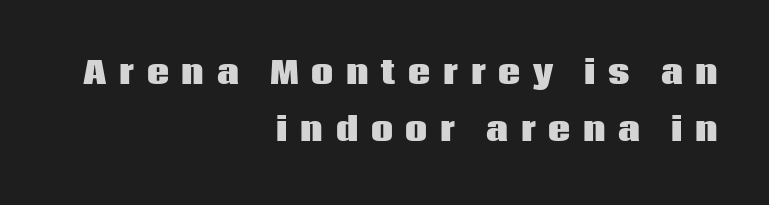
Any mark beneath the type? The region is blank. The passage shown is typeset with a sans-serif family. Weight: bold. Tracking here is generous; glyphs stand well apart from one another.
